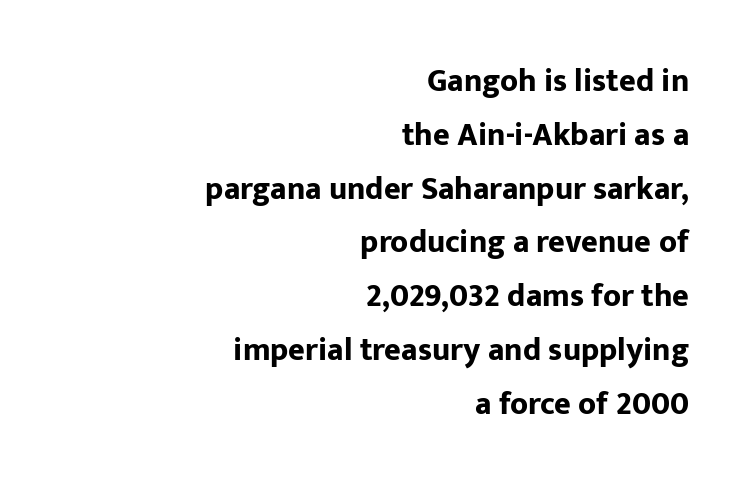
Q: Is the text bold? A: Yes.
Q: Is the text italic (slanted)? A: No, it is upright.
Q: Is the typeface a serif or a sans-serif typeface? A: Sans-serif.
Q: Is the text underlined? A: No.
Q: How is the paragraph aligned? A: Right-aligned.
Q: Is the spacing between letters normal or unusually wide? A: Normal.
Q: Is the spacing between lines tight, normal or loose? A: Normal.
Q: Width (condensed, normal, or wide)? A: Normal.
Q: Stroke contrast? A: Low.
Q: x-height? A: Medium.
Q: Monospaced? A: No.
